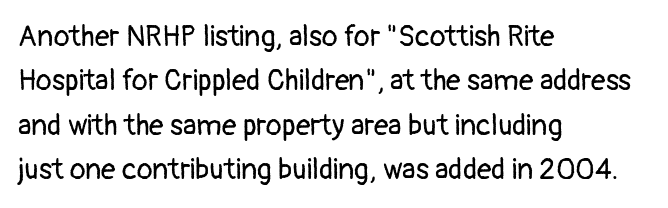
Horizontal alignment here is leftward, the default for most running prose. The font's upright variant was chosen for this text. Quick note: underline off. How are the letters spaced? Ordinarily, with no added tracking. Character widths vary here, with narrow letters taking less room than wide ones.
